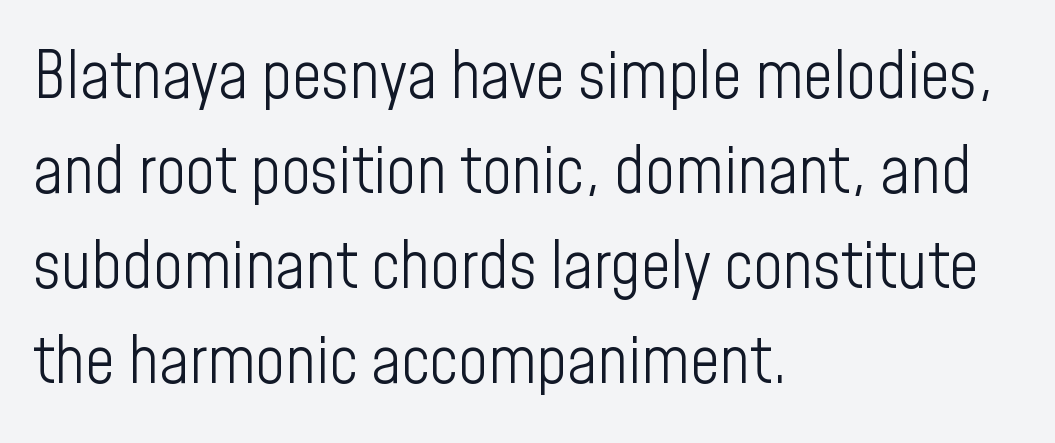
The string is rendered with underlining switched off. This is the regular roman posture of the typeface. Weight: not bold — regular or lighter. The lines are quadded left. Stroke terminals: plain, sans-serif.
